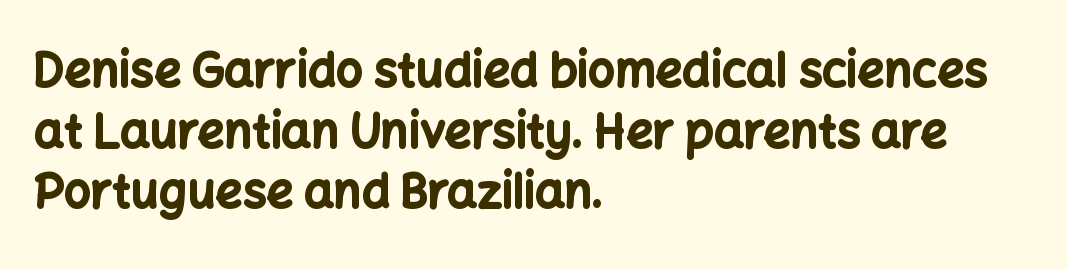
The image shows 47 px bold sans-serif type, upright; set left-aligned, normal line spacing (1.29x), normal letter spacing, not underlined; low stroke contrast and a medium x-height.
